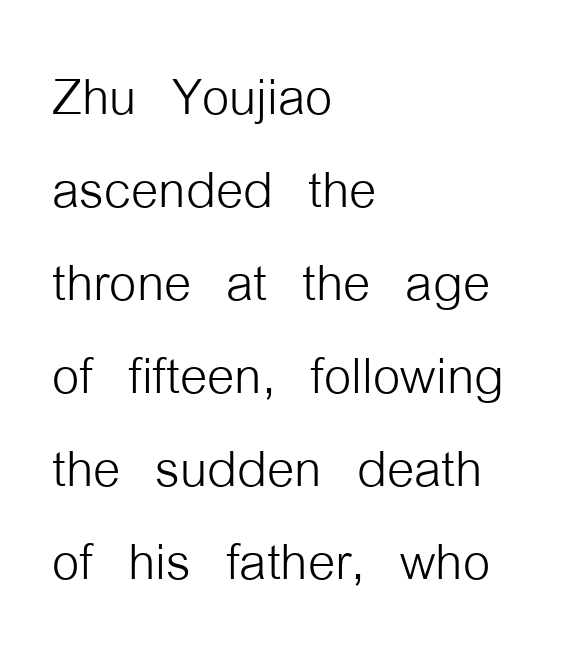
Every row of glyphs begins at an identical x-position on the left. The passage shown stacks its lines at a standard gap. The letters advance in unequal steps, a hallmark of proportional type. This rendering employs a face without finishing strokes, i.e., a sans-serif. Standard letterfit; no display-style spreading of the glyphs. Counters stay open thanks to moderate or lighter strokes.
